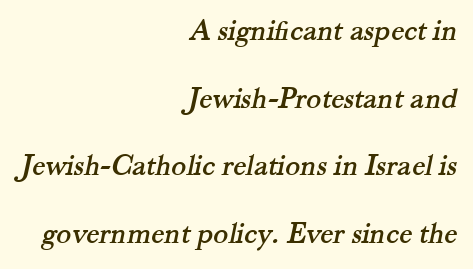
{"serif": "yes", "width": "normal", "stroke_contrast": "medium", "x_height": "small", "monospaced": "no", "underline": "no", "align": "right", "line_spacing": "loose", "line_spacing_ratio": 2.18, "letter_spacing": "normal", "letter_spacing_em": 0.0, "glyph_px": 31}
